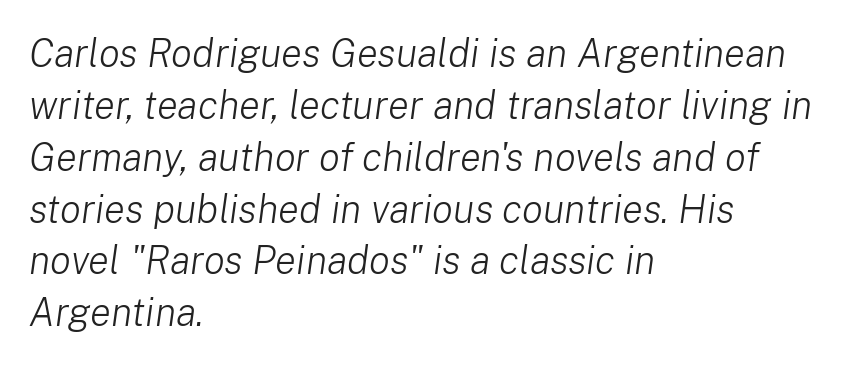
A normal amount of white space separates one row of letters from the next. Character widths vary here, with narrow letters taking less room than wide ones. You could call the tracking neutral — neither tight nor loose. The foot of each line stays bare and open. This sample uses an oblique cut, with every glyph tilted off the vertical. A light-to-regular cut is what we see here.
